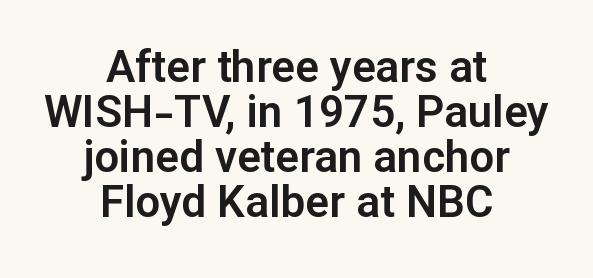
Q: Is the text italic (slanted)? A: No, it is upright.
Q: Is the typeface a serif or a sans-serif typeface? A: Sans-serif.
Q: Is the text underlined? A: No.
Q: How is the paragraph aligned? A: Centered.
Q: Is the spacing between letters normal or unusually wide? A: Normal.
Q: Is the spacing between lines tight, normal or loose? A: Tight.
Q: Width (condensed, normal, or wide)? A: Normal.
Q: Stroke contrast? A: Low.
Q: x-height? A: Medium.
Q: Monospaced? A: No.
